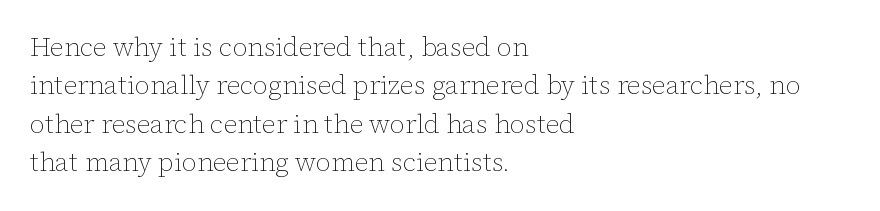
Q: Is the text bold? A: No.
Q: Is the text italic (slanted)? A: No, it is upright.
Q: Is the text underlined? A: No.
Q: How is the paragraph aligned? A: Left-aligned.
Q: Is the spacing between letters normal or unusually wide? A: Normal.
Q: Is the spacing between lines tight, normal or loose? A: Normal.
